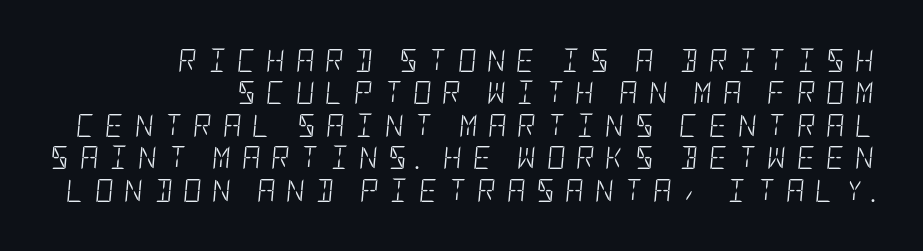
The weight would be labelled regular, book, light, or lighter still. Words appear elongated and porous because spacing is wide. This sample is right-justified, so line beginnings fall wherever the words allow. Students, observe: this is what conventionally led text looks like.
